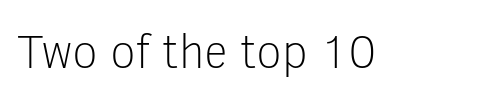
Q: Is the text bold? A: No.
Q: Is the text italic (slanted)? A: No, it is upright.
Q: Is the typeface a serif or a sans-serif typeface? A: Sans-serif.
Q: Is the text underlined? A: No.
Q: Is the spacing between letters normal or unusually wide? A: Normal.
Q: Width (condensed, normal, or wide)? A: Normal.
Q: Stroke contrast? A: Low.
Q: x-height? A: Medium.
Q: Monospaced? A: No.
